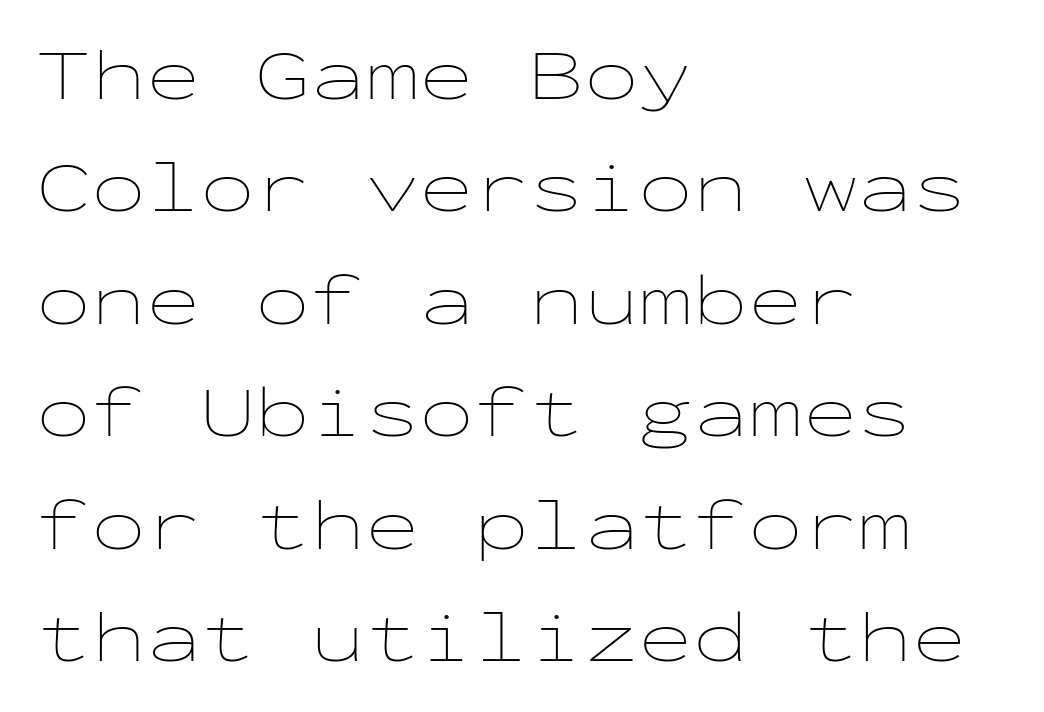
Every character here occupies the same horizontal width, giving the sample a typewriter-like rhythm. The letters stand upright; this is a roman face. Underline: absent. Compared with a typical body face, this is equally light or lighter still. Leading: standard. If you drew a ruler down the left edge, every line would touch it.
